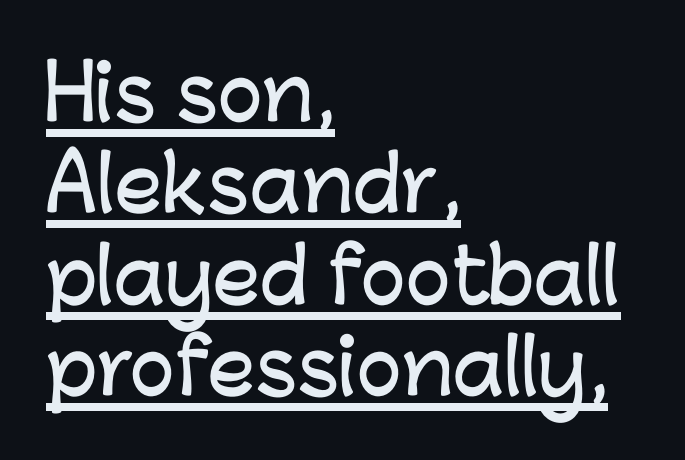
Each line of the rendering has a horizontal stroke beneath the glyphs. Style check: upright. You can tell from the bare stems that sans-serif type was used. The line texture is even and compact thanks to regular tracking. These lines are rendered in a variable-pitch font. The rendering anchors every line to the left-hand side.
